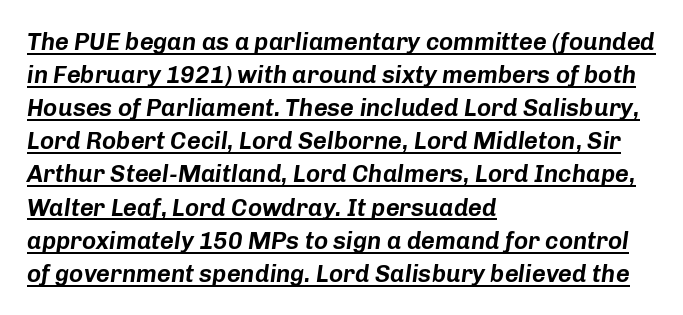
Q: Is the text italic (slanted)? A: Yes, it leans right by about 8 degrees.
Q: Is the text underlined? A: Yes.
Q: How is the paragraph aligned? A: Left-aligned.
Q: Is the spacing between letters normal or unusually wide? A: Normal.
Q: Is the spacing between lines tight, normal or loose? A: Normal.
